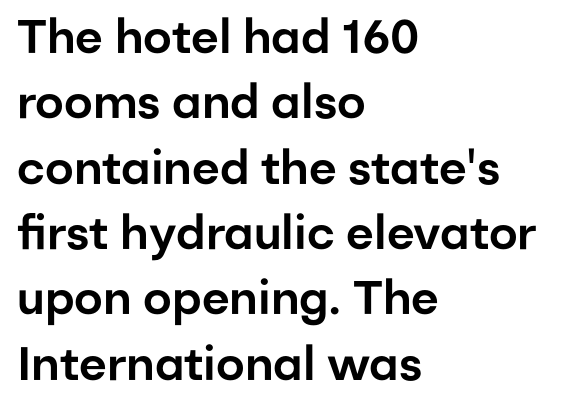
The image shows 47 px sans-serif type, upright; set left-aligned, normal line spacing (1.39x), normal letter spacing, not underlined; low stroke contrast and a medium x-height.
